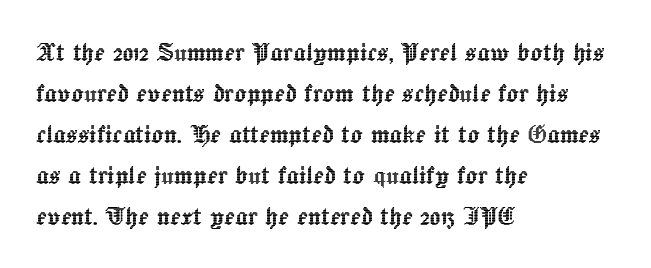
The image shows 31 px text type, upright; set left-aligned, normal line spacing (1.32x), normal letter spacing, not underlined; a medium x-height.
